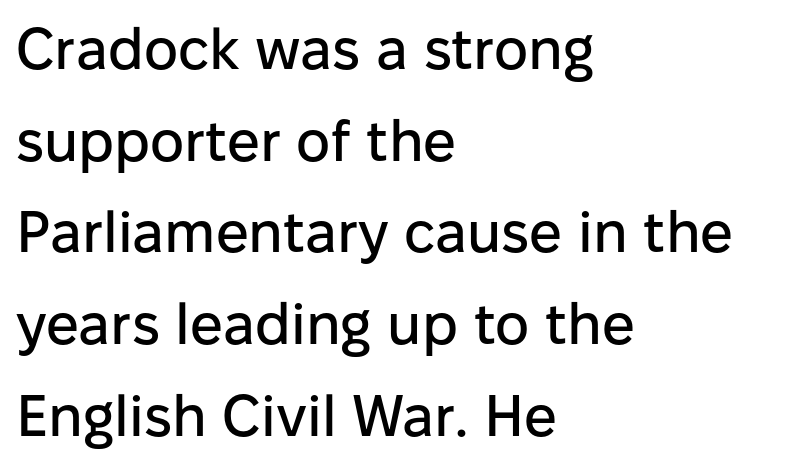
The image shows 58 px sans-serif type, upright; set left-aligned, normal line spacing (1.58x), normal letter spacing, not underlined; low stroke contrast and a medium x-height.
